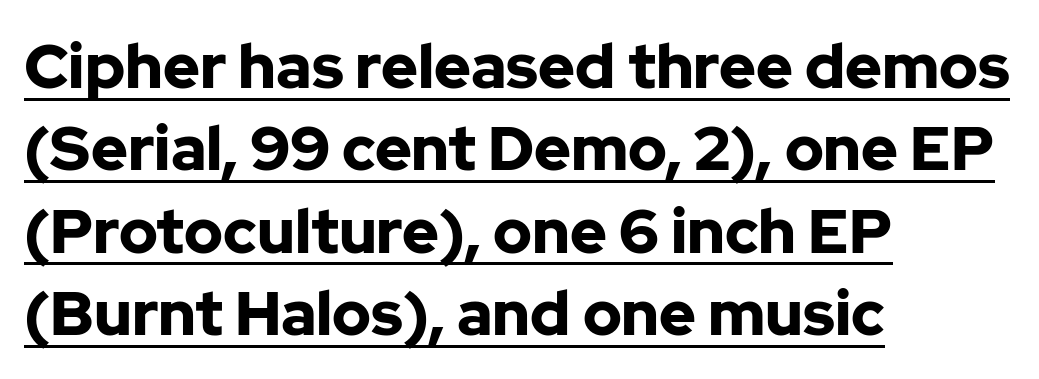
Q: Is the text bold? A: Yes.
Q: Is the text italic (slanted)? A: No, it is upright.
Q: Is the typeface a serif or a sans-serif typeface? A: Sans-serif.
Q: Is the text underlined? A: Yes.
Q: How is the paragraph aligned? A: Left-aligned.
Q: Is the spacing between letters normal or unusually wide? A: Normal.
Q: Is the spacing between lines tight, normal or loose? A: Normal.
Q: Width (condensed, normal, or wide)? A: Normal.
Q: Stroke contrast? A: Low.
Q: x-height? A: Medium.
Q: Monospaced? A: No.
